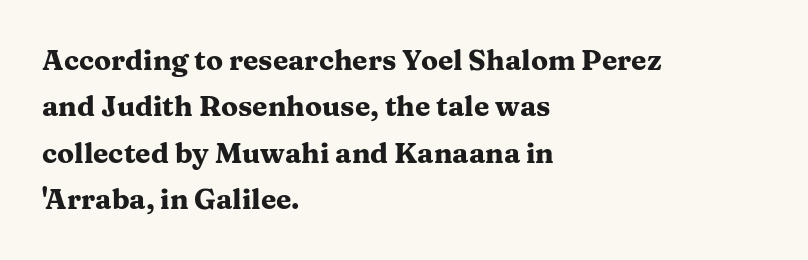
Does the leading feel generous? No, just average. Character widths vary here, with narrow letters taking less room than wide ones. Summary of weight: heavy, a full bold. Caption: multi-line text, flush left, ragged right.
